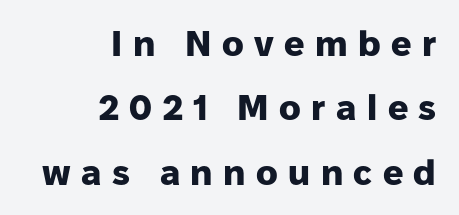
Underline: absent. Substantial extra tracking has been applied to these lines. Nope, not italic — everything's standing straight. Character widths vary here, with narrow letters taking less room than wide ones.
